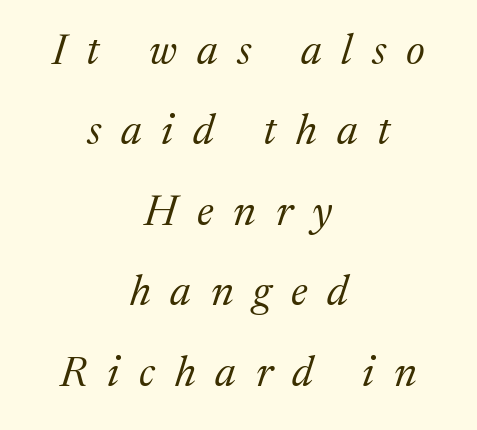
Q: Is the text bold? A: No.
Q: Is the text italic (slanted)? A: Yes, it leans right by about 17 degrees.
Q: Is the typeface a serif or a sans-serif typeface? A: Serif.
Q: Is the text underlined? A: No.
Q: How is the paragraph aligned? A: Centered.
Q: Is the spacing between letters normal or unusually wide? A: Unusually wide.
Q: Width (condensed, normal, or wide)? A: Normal.
Q: Stroke contrast? A: Medium.
Q: x-height? A: Medium.
Q: Monospaced? A: No.
